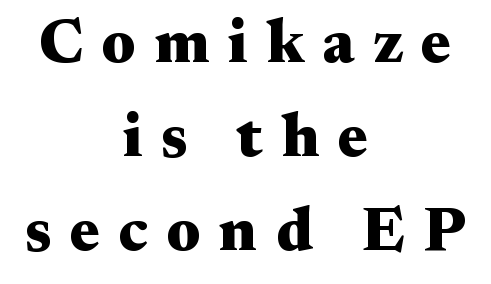
Q: Is the text bold? A: Yes.
Q: Is the text italic (slanted)? A: No, it is upright.
Q: Is the typeface a serif or a sans-serif typeface? A: Serif.
Q: Is the text underlined? A: No.
Q: How is the paragraph aligned? A: Centered.
Q: Is the spacing between letters normal or unusually wide? A: Unusually wide.
Q: Is the spacing between lines tight, normal or loose? A: Normal.
Q: Width (condensed, normal, or wide)? A: Wide.
Q: Stroke contrast? A: Medium.
Q: x-height? A: Small.
Q: Monospaced? A: No.
